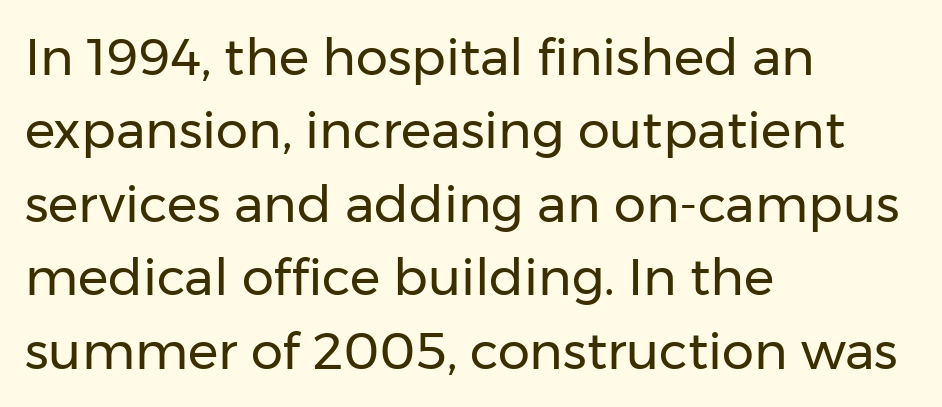
Do the characters align in a grid? No, the font is proportional. No extra tracking has been applied to these lines. No feet cap the strokes, marking this as sans-serif type. Vertical stems look standard width or narrower in stroke.
